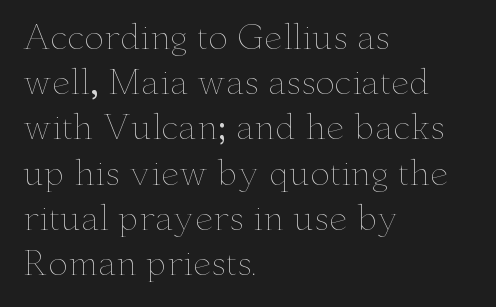
{"italic": "no", "bold": "no", "weight": "thin", "width": "wide", "stroke_contrast": "low", "x_height": "small", "monospaced": "no", "underline": "no", "align": "left", "line_spacing": "normal", "line_spacing_ratio": 1.37, "letter_spacing": "normal", "letter_spacing_em": 0.0, "glyph_px": 33}
